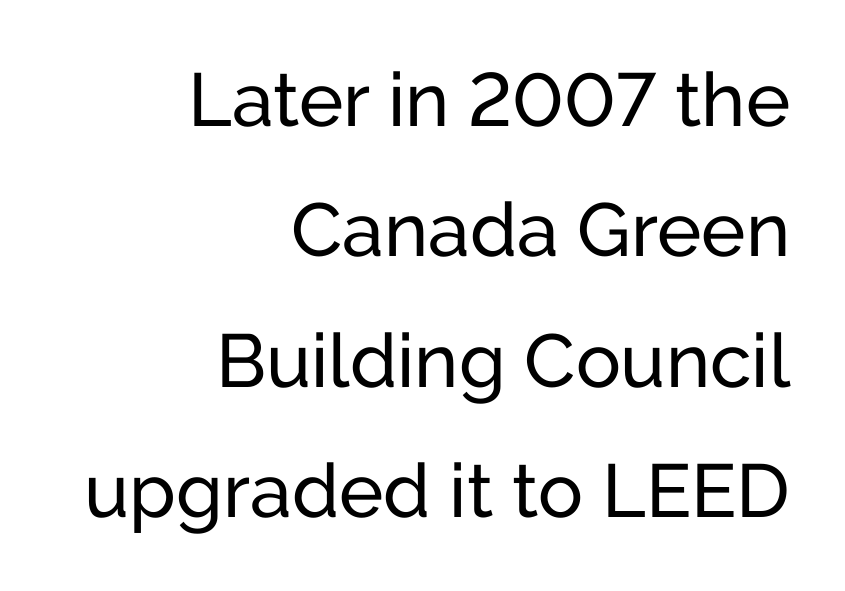
{"serif": "no", "italic": "no", "bold": "no", "weight": "regular", "width": "normal", "stroke_contrast": "low", "x_height": "medium", "monospaced": "no", "underline": "no", "align": "right", "line_spacing_ratio": 1.74, "letter_spacing": "normal", "letter_spacing_em": 0.0, "glyph_px": 75}
